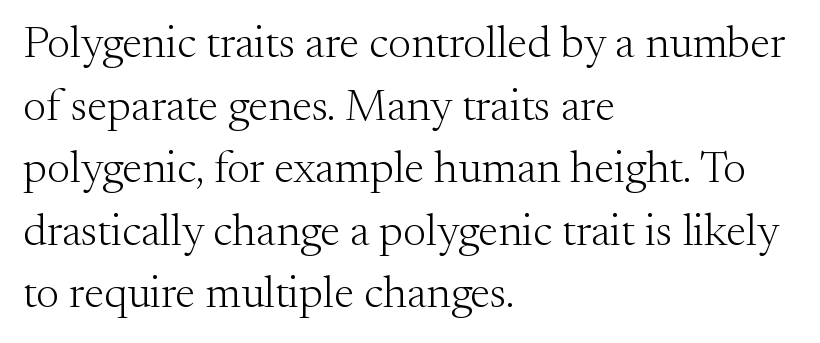
Q: Is the text bold? A: No.
Q: Is the text italic (slanted)? A: No, it is upright.
Q: Is the typeface a serif or a sans-serif typeface? A: Serif.
Q: Is the text underlined? A: No.
Q: How is the paragraph aligned? A: Left-aligned.
Q: Is the spacing between letters normal or unusually wide? A: Normal.
Q: Is the spacing between lines tight, normal or loose? A: Normal.
Q: Width (condensed, normal, or wide)? A: Normal.
Q: Stroke contrast? A: Medium.
Q: x-height? A: Small.
Q: Monospaced? A: No.
